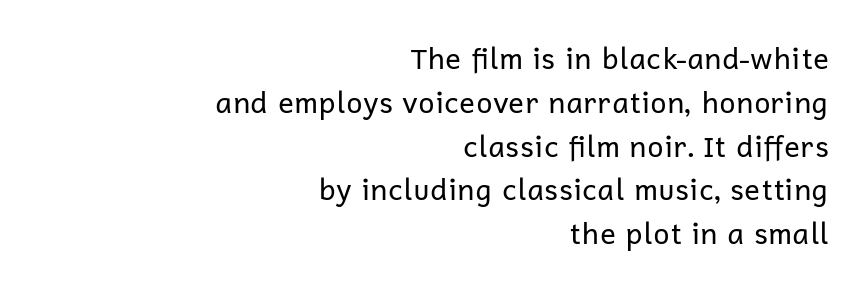
Q: Is the text bold? A: No.
Q: Is the text italic (slanted)? A: No, it is upright.
Q: Is the typeface a serif or a sans-serif typeface? A: Sans-serif.
Q: Is the text underlined? A: No.
Q: How is the paragraph aligned? A: Right-aligned.
Q: Is the spacing between letters normal or unusually wide? A: Normal.
Q: Is the spacing between lines tight, normal or loose? A: Normal.
Q: Width (condensed, normal, or wide)? A: Normal.
Q: Stroke contrast? A: Low.
Q: x-height? A: Medium.
Q: Monospaced? A: No.
